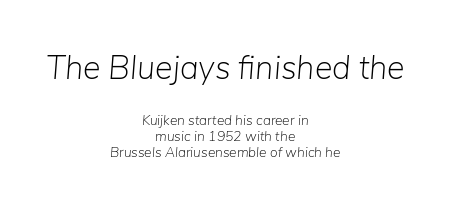
The image shows 33 px light type, italic (leaning right); set centered, line spacing 1.16x, normal letter spacing, not underlined; the first (top) block is 2.36x larger; low stroke contrast and a medium x-height.
